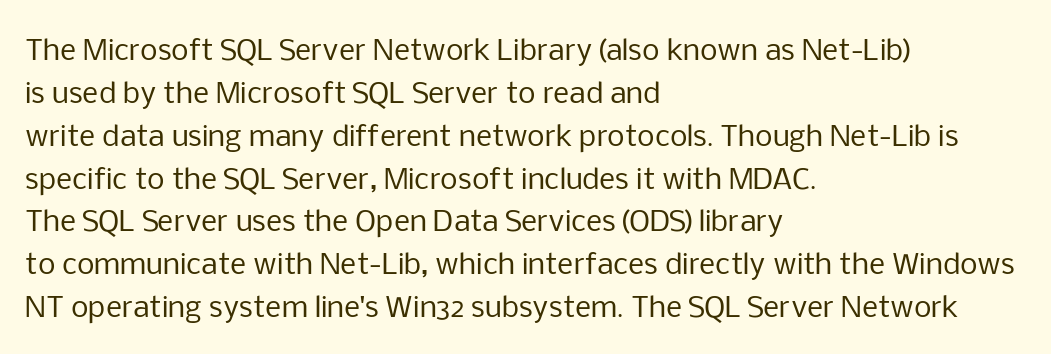
The image shows 28 px regular-weight sans-serif type, upright; set left-aligned, normal line spacing (1.53x), normal letter spacing, not underlined; low stroke contrast and a medium x-height.
